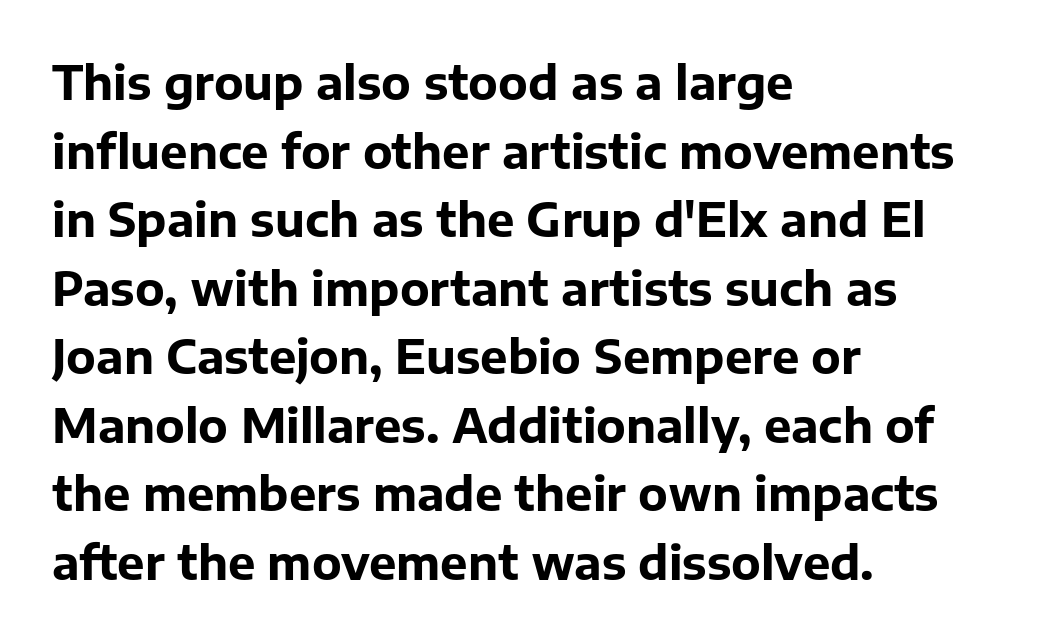
Q: Is the text bold? A: Yes.
Q: Is the text italic (slanted)? A: No, it is upright.
Q: Is the typeface a serif or a sans-serif typeface? A: Sans-serif.
Q: Is the text underlined? A: No.
Q: How is the paragraph aligned? A: Left-aligned.
Q: Is the spacing between letters normal or unusually wide? A: Normal.
Q: Is the spacing between lines tight, normal or loose? A: Normal.
Q: Width (condensed, normal, or wide)? A: Normal.
Q: Stroke contrast? A: Low.
Q: x-height? A: Medium.
Q: Monospaced? A: No.
